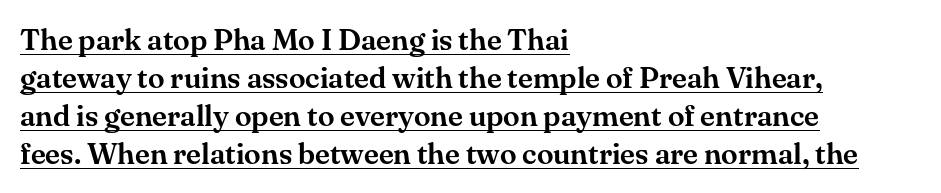
A typesetter would call this proportional, since set widths differ per character. The rag falls on the right side of this text block. Leading: standard. Notice how the stems are strictly vertical — no italics here. The gaps between neighbouring characters are ordinary and unremarkable. Note: serifs present on the glyphs.
